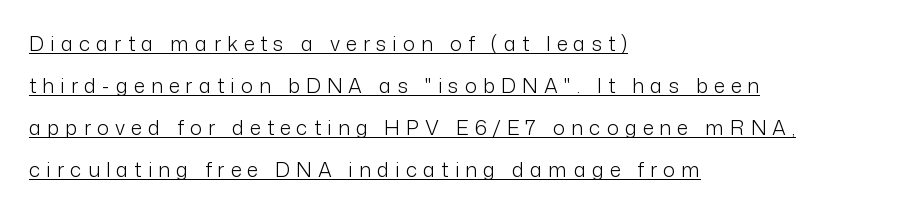
Q: Is the text bold? A: No.
Q: Is the text italic (slanted)? A: No, it is upright.
Q: Is the text underlined? A: Yes.
Q: How is the paragraph aligned? A: Left-aligned.
Q: Is the spacing between letters normal or unusually wide? A: Unusually wide.
Q: Is the spacing between lines tight, normal or loose? A: Loose.
